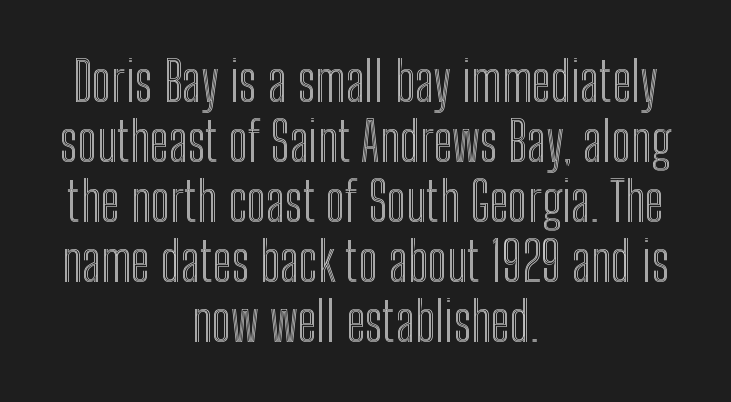
The image shows 54 px condensed type, upright; set centered, tight line spacing (1.11x), normal letter spacing, not underlined; a medium x-height.
